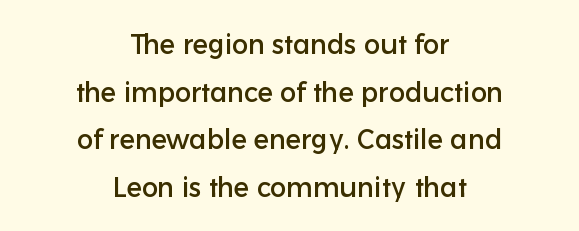
The image shows 27 px text type, upright; set centered, line spacing 1.76x, normal letter spacing, not underlined.
